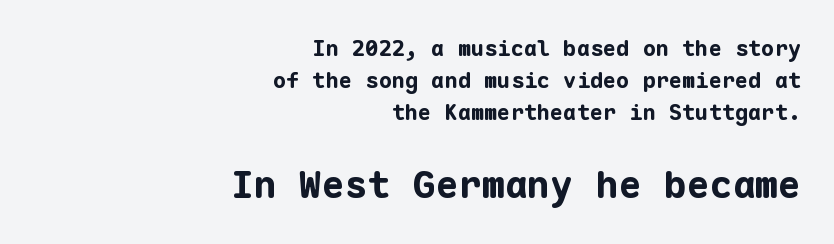
All the whitespace from short lines collects on the left. The passage shown is typed in a monospace face where columns stay perfectly aligned. Each row of text sits above clean, open space. Caption: standard tracking, unaltered. Vertical spacing — default.
